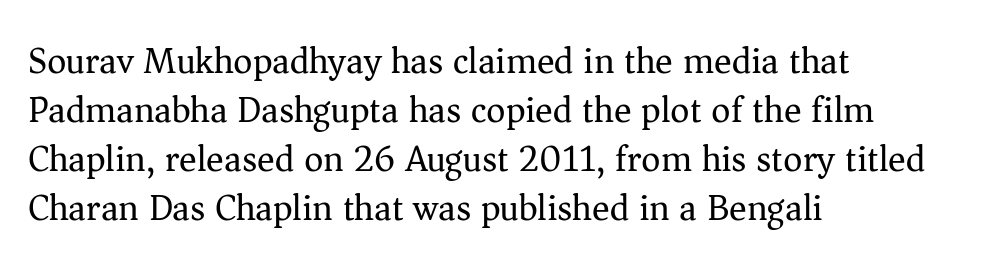
Words float on clear page, feet unadorned. You can tell from the footed stems that serif type was used. The letters stand upright; this is a roman face. This rendering leaves character spacing at its baseline value. Quick note: interline space is typical.
